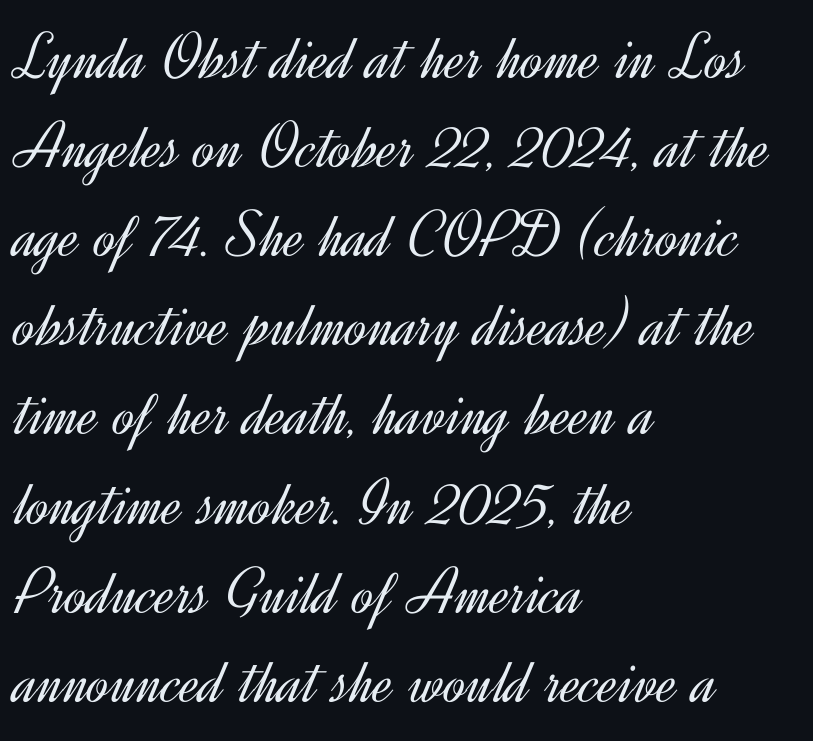
Q: Is the text bold? A: No.
Q: Is the text italic (slanted)? A: Yes.
Q: Is the typeface a serif or a sans-serif typeface? A: Sans-serif.
Q: Is the text underlined? A: No.
Q: How is the paragraph aligned? A: Left-aligned.
Q: Is the spacing between letters normal or unusually wide? A: Normal.
Q: Is the spacing between lines tight, normal or loose? A: Normal.
Q: Width (condensed, normal, or wide)? A: Normal.
Q: x-height? A: Small.
Q: Monospaced? A: No.
